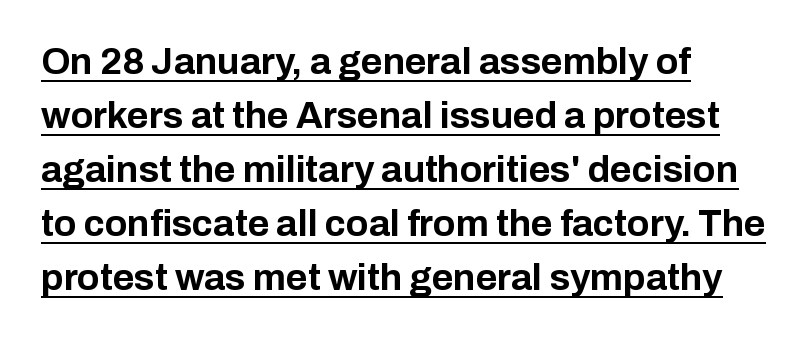
The image shows 37 px bold sans-serif type, upright; set left-aligned, normal line spacing (1.46x), normal letter spacing, underlined; low stroke contrast and a medium x-height.
